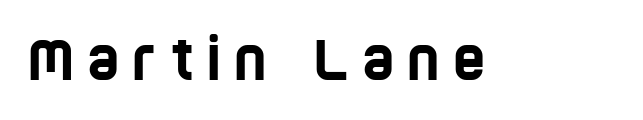
The image shows 55 px condensed sans-serif type; set unusually wide letter spacing (+0.24 em), not underlined; low stroke contrast and a large x-height.
